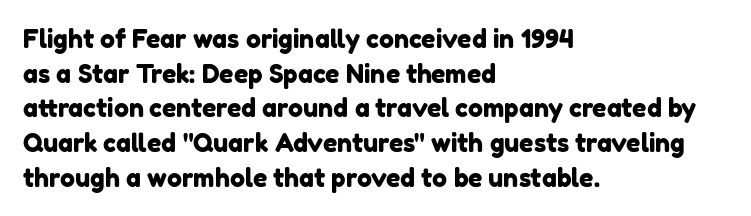
{"underline": "no", "align": "left", "line_spacing": "normal", "line_spacing_ratio": 1.39, "letter_spacing": "normal", "letter_spacing_em": 0.0, "glyph_px": 25}
